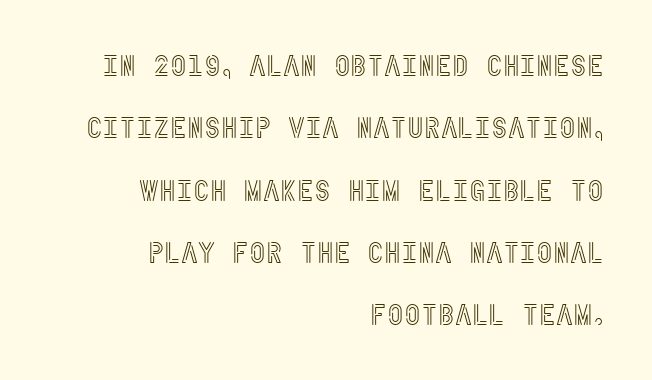
Summary of vertical rhythm: relaxed, with wide interline spacing. The text block is weighted toward the right margin, trailing off unevenly leftward. Each row of text sits above clean, open space. These lines were composed using upright roman letters.
